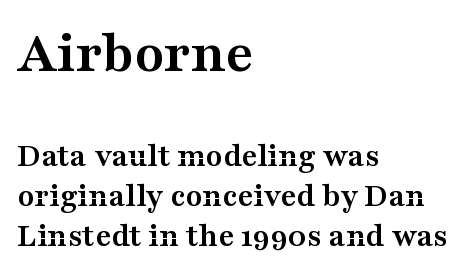
Q: Is the text bold? A: Yes.
Q: Is the text italic (slanted)? A: No, it is upright.
Q: Is the typeface a serif or a sans-serif typeface? A: Serif.
Q: Is the text underlined? A: No.
Q: How is the paragraph aligned? A: Left-aligned.
Q: Is the spacing between letters normal or unusually wide? A: Normal.
Q: Which block of text is set in a larger size, the first (top) or the second (bottom)? A: The first (top) one.
Q: Width (condensed, normal, or wide)? A: Wide.
Q: Stroke contrast? A: Medium.
Q: x-height? A: Medium.
Q: Monospaced? A: No.
